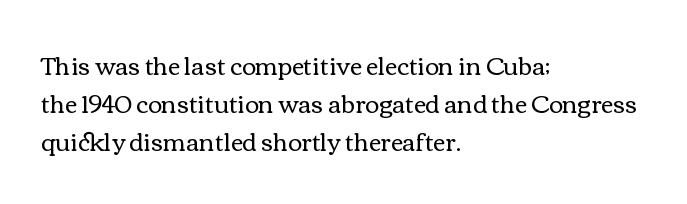
The image shows 24 px text type, upright; set left-aligned, normal line spacing (1.58x), normal letter spacing, not underlined.
